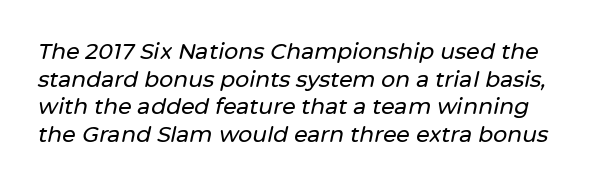
{"italic": "yes", "lean": "right", "slant_degrees": 12, "underline": "no", "line_spacing": "normal", "line_spacing_ratio": 1.26, "letter_spacing": "normal", "letter_spacing_em": 0.0, "glyph_px": 22}
